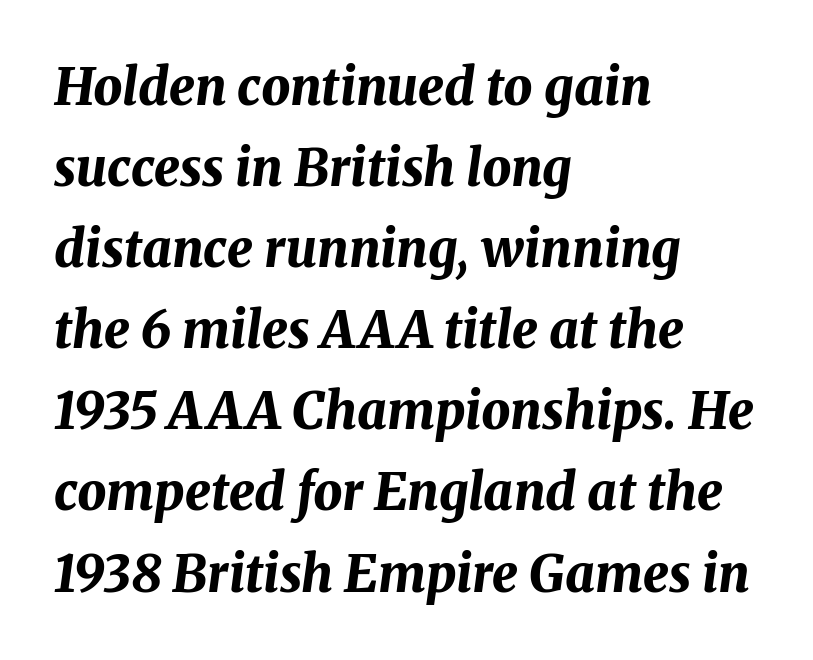
The image shows 51 px bold type, italic (leaning right); set left-aligned, normal line spacing (1.59x), normal letter spacing, not underlined; medium stroke contrast and a medium x-height.
